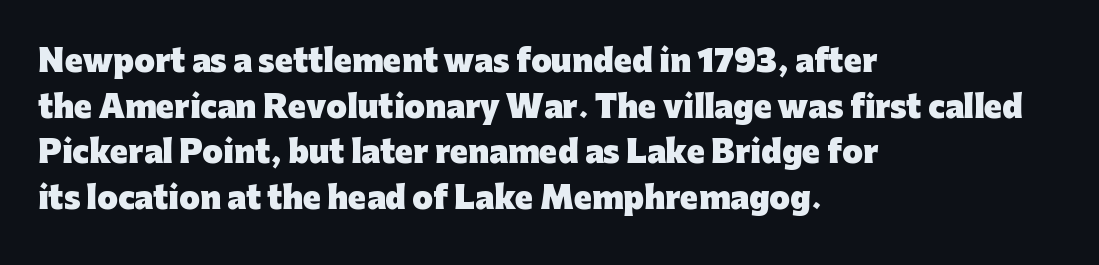
The image shows 30 px heavy sans-serif type, upright; set left-aligned, normal line spacing (1.52x), normal letter spacing, not underlined; low stroke contrast and a medium x-height.
